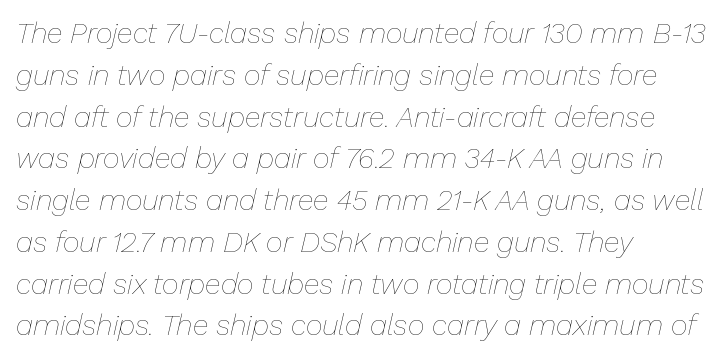
Each stroke keeps to a modest, everyday thickness or less. Normally led — the rows are evenly, conventionally spaced. Here the designer chose a conventional face with non-uniform glyph widths. The space beneath each line is pristine and unruled.
